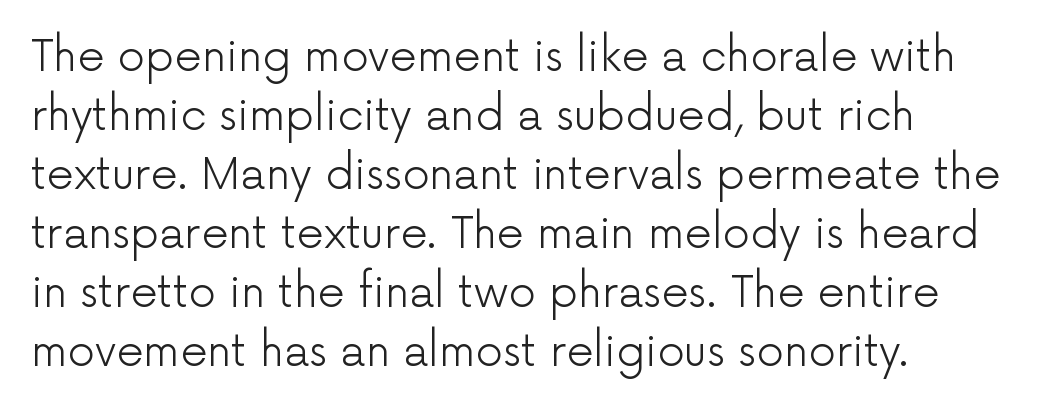
Q: Is the text bold? A: No.
Q: Is the text italic (slanted)? A: No, it is upright.
Q: Is the typeface a serif or a sans-serif typeface? A: Sans-serif.
Q: Is the text underlined? A: No.
Q: How is the paragraph aligned? A: Left-aligned.
Q: Is the spacing between letters normal or unusually wide? A: Normal.
Q: Is the spacing between lines tight, normal or loose? A: Normal.
Q: Width (condensed, normal, or wide)? A: Normal.
Q: Stroke contrast? A: Low.
Q: x-height? A: Medium.
Q: Monospaced? A: No.
